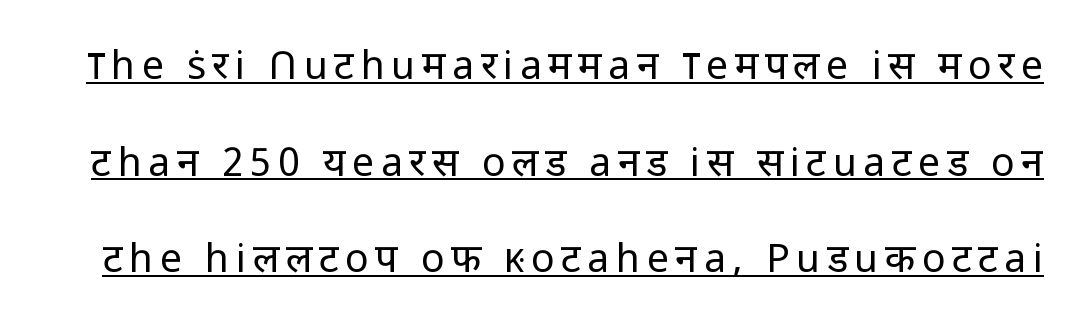
{"serif": "no", "italic": "no", "bold": "no", "weight": "regular", "width": "normal", "stroke_contrast": "low", "x_height": "medium", "monospaced": "no", "underline": "yes", "line_spacing": "loose", "line_spacing_ratio": 2.48, "glyph_px": 39}
